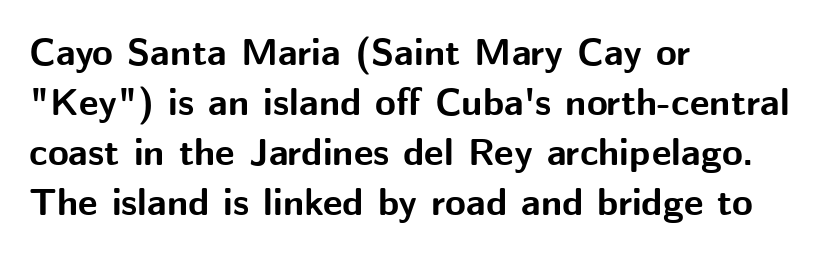
The image shows 38 px bold sans-serif type, upright; set left-aligned, normal line spacing (1.32x), normal letter spacing, not underlined; medium stroke contrast and a medium x-height.
